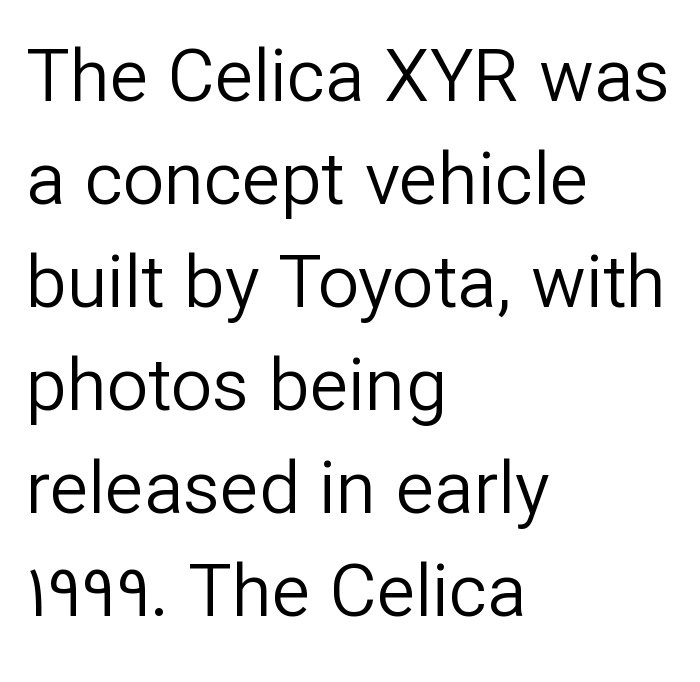
{"serif": "no", "italic": "no", "bold": "no", "weight": "regular", "width": "normal", "stroke_contrast": "low", "x_height": "medium", "monospaced": "no", "underline": "no", "align": "left", "line_spacing": "normal", "line_spacing_ratio": 1.41, "letter_spacing": "normal", "letter_spacing_em": 0.0, "glyph_px": 73}
